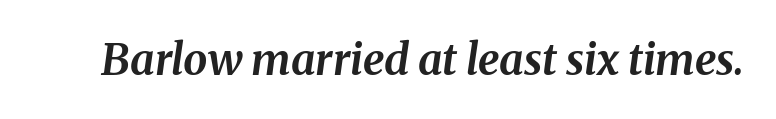
Q: Is the text bold? A: Yes.
Q: Is the text italic (slanted)? A: Yes, it leans right by about 8 degrees.
Q: Is the text underlined? A: No.
Q: Is the spacing between letters normal or unusually wide? A: Normal.
Q: Width (condensed, normal, or wide)? A: Normal.
Q: Stroke contrast? A: Medium.
Q: x-height? A: Medium.
Q: Monospaced? A: No.
